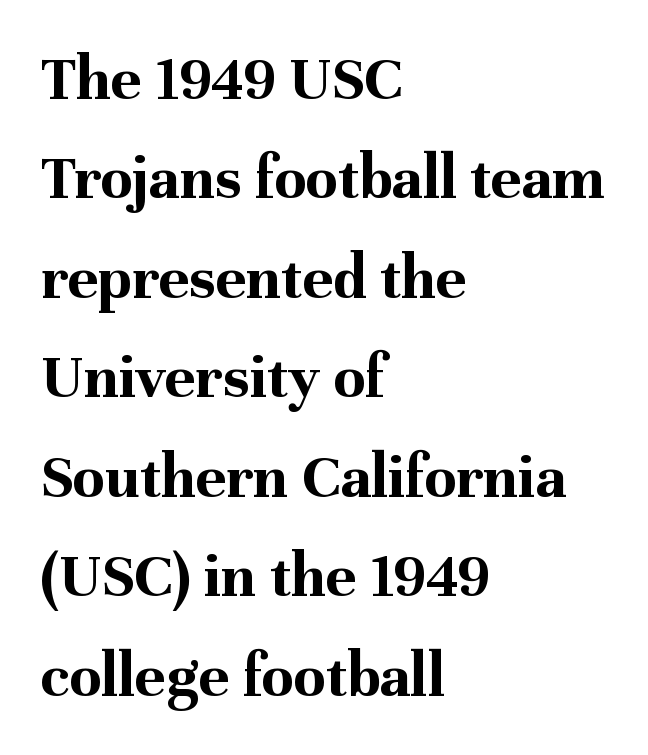
A dark, heavy texture on the line: the type is bold. The rendering anchors every line to the left-hand side. Anything drawn beneath the words? Only blank space. The line-height multiplier appears to be the usual default.
